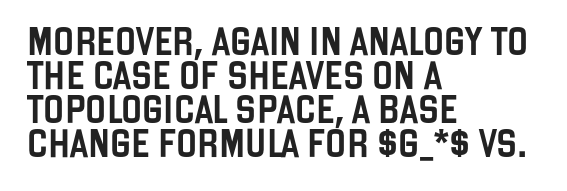
Q: Is the text italic (slanted)? A: No, it is upright.
Q: Is the typeface a serif or a sans-serif typeface? A: Sans-serif.
Q: Is the text underlined? A: No.
Q: How is the paragraph aligned? A: Left-aligned.
Q: Is the spacing between letters normal or unusually wide? A: Normal.
Q: Width (condensed, normal, or wide)? A: Condensed.
Q: Stroke contrast? A: Low.
Q: x-height? A: Large.
Q: Monospaced? A: No.
